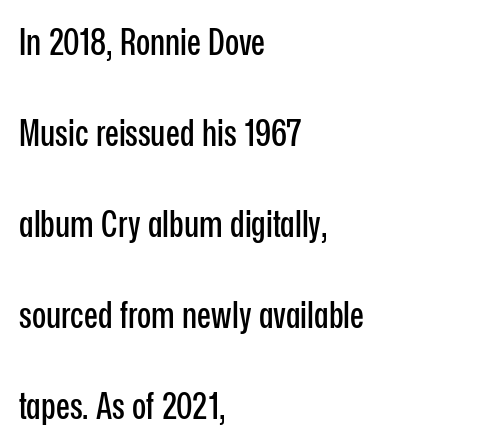
Letters rest on an invisible, unmarked baseline. Quick note: interline space is abundant. Do the letters lean? They stand straight. Think of a printed novel: that variable character pitch is what you see here. A sans-serif font was chosen for this passage. Compared with typical body copy, the letter spacing here is the same.
